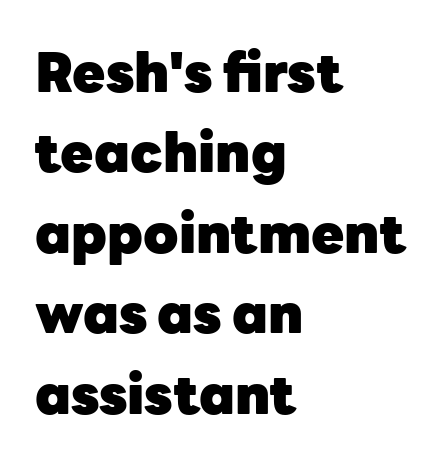
The image shows 54 px heavy sans-serif type, upright; set left-aligned, normal line spacing (1.49x), normal letter spacing, not underlined; low stroke contrast and a medium x-height.
